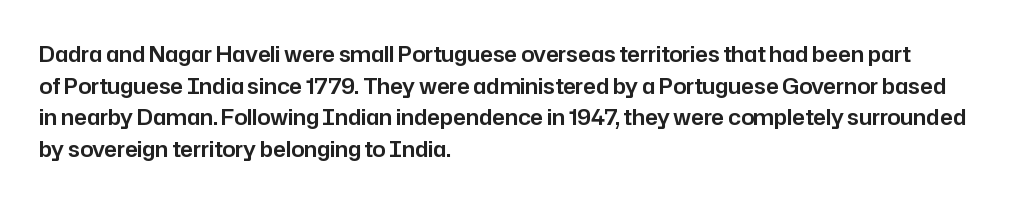
The image shows 21 px text type, upright; set left-aligned, normal line spacing (1.51x), normal letter spacing, not underlined.
